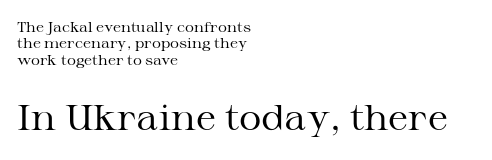
{"serif": "yes", "italic": "no", "bold": "no", "weight": "regular", "width": "wide", "stroke_contrast": "medium", "x_height": "medium", "monospaced": "no", "underline": "no", "align": "left", "line_spacing_ratio": 1.17, "letter_spacing": "normal", "letter_spacing_em": 0.0, "larger_block": "second", "size_ratio": 2.5, "glyph_px": 35}
